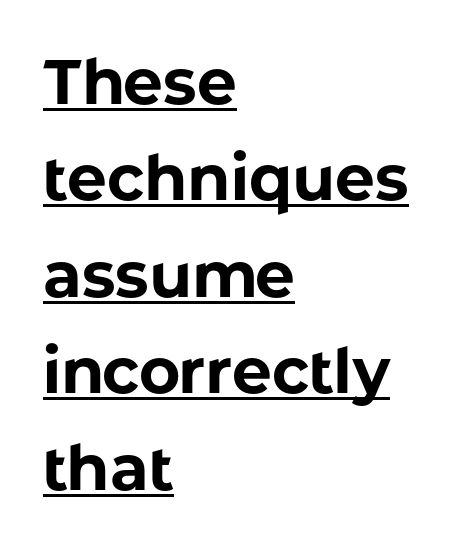
Honestly, the underline is the first thing you notice here. Quick note: not italic, upright. The face used here has the dense, thick strokes of a bold. This sample is left-justified, so line endings fall wherever the words run out. The face used here is a sans, in the tradition of grotesques and geometrics.
